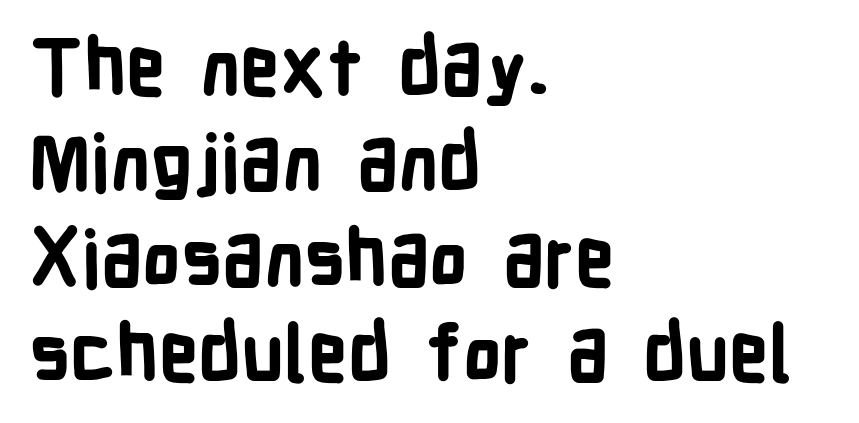
The image shows 77 px bold, condensed sans-serif type, upright; set left-aligned, line spacing 1.24x, normal letter spacing, not underlined; low stroke contrast and a medium x-height.
